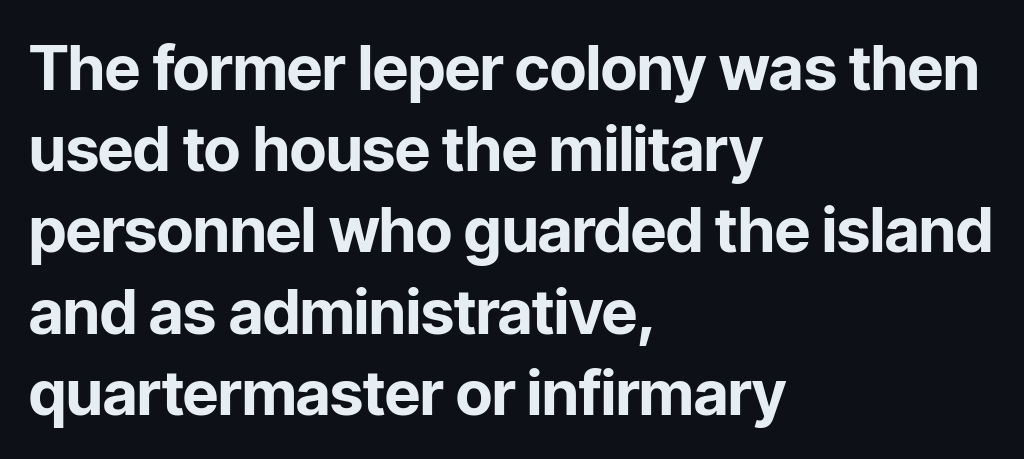
Type style note: lacks serifs. Quick note: interline space is typical. Rendered with straight, roman letterforms. Each letter keeps its own natural width here, so spacing adapts to shape. Nobody touched the tracking dial on this one. The sample has been set heavy, in full bold.
